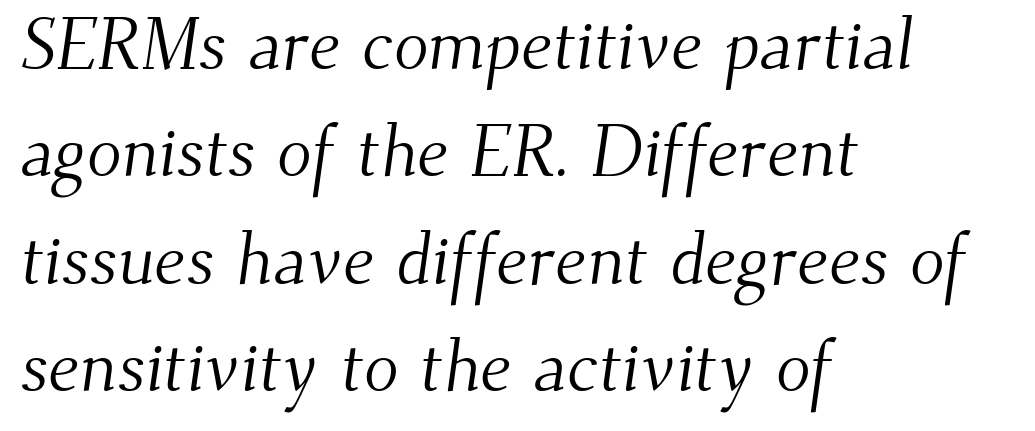
{"serif": "yes", "bold": "no", "weight": "light", "width": "normal", "stroke_contrast": "medium", "x_height": "small", "monospaced": "no", "underline": "no", "align": "left", "line_spacing": "normal", "line_spacing_ratio": 1.49, "letter_spacing": "normal", "letter_spacing_em": 0.0, "glyph_px": 72}
